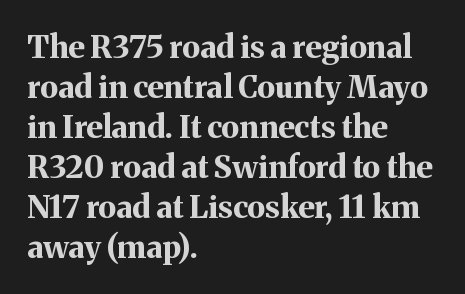
The type family on display is of the serif kind. The type sits square on the baseline with zero lean. The gaps between neighbouring characters are ordinary and unremarkable. Each row of text sits above clean, open space. The glyphs have the mass of a bold cut.
